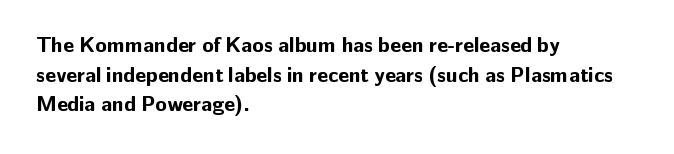
The vertical gap from one line to the next is medium. Beneath every word, the page is bare. Nothing unusual about the tracking: characters are spaced as the font intends. Its strokes are broad and dark, the hallmark of bold type. This sample uses an upright cut, with every glyph sitting square on the baseline. If you drew a ruler down the left edge, every line would touch it.
